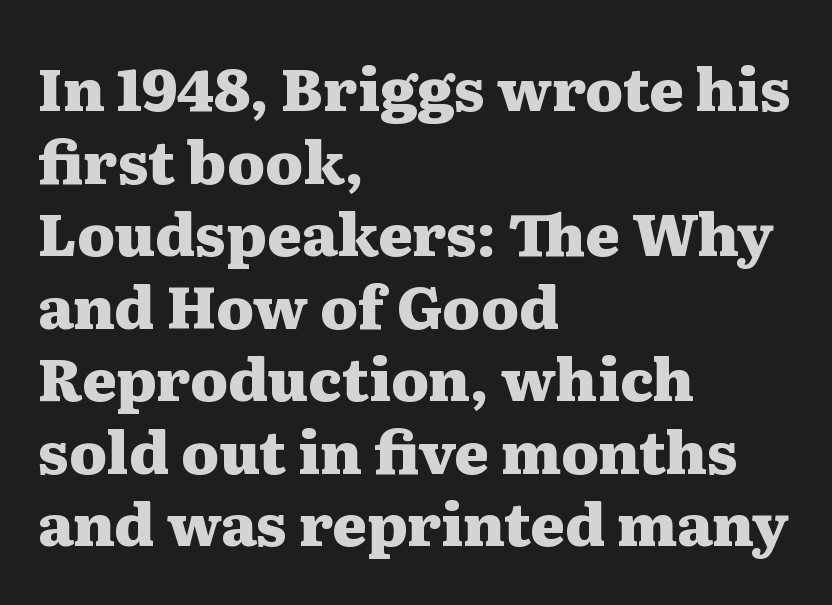
{"serif": "yes", "italic": "no", "bold": "yes", "weight": "heavy", "width": "wide", "stroke_contrast": "medium", "x_height": "medium", "monospaced": "no", "underline": "no", "align": "left", "line_spacing_ratio": 1.23, "letter_spacing": "normal", "letter_spacing_em": 0.0, "glyph_px": 59}
